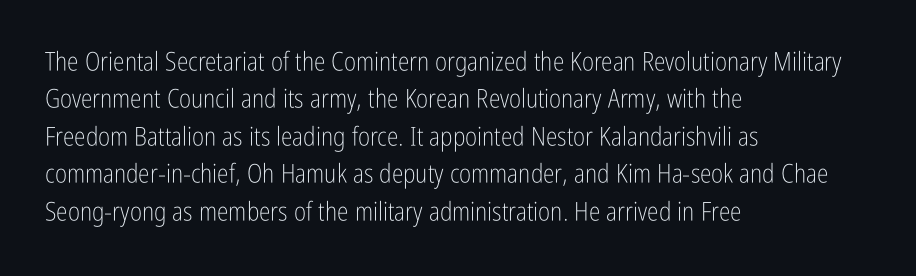
The image shows 26 px text type, upright; set left-aligned, normal line spacing (1.44x), normal letter spacing, not underlined.
